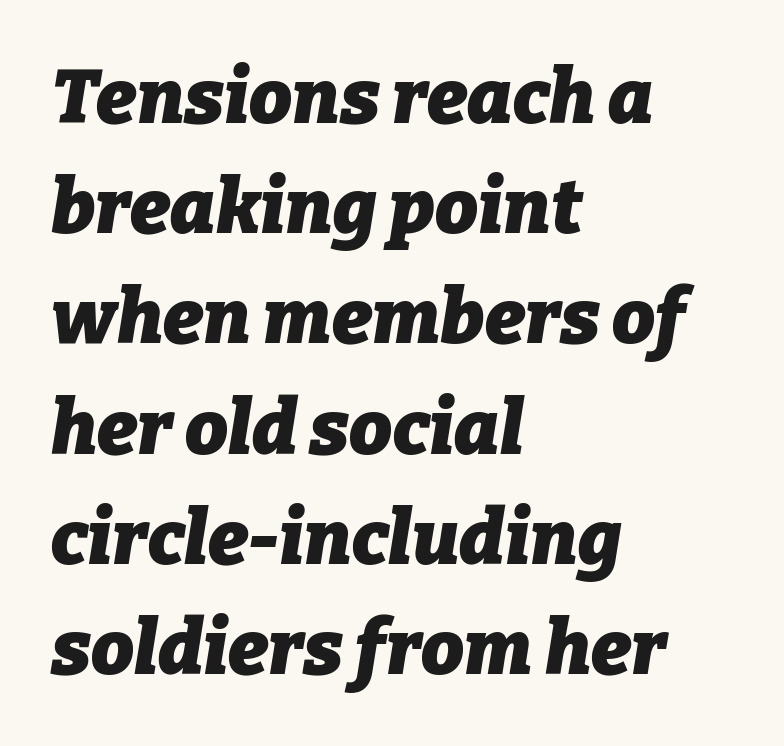
The setting favours the left margin, as ordinary paragraphs usually do. The block of text has a typical density, with ordinary space between rows. Set as a true bold cut, around the 700 mark. This sample uses an oblique cut, with every glyph tilted off the vertical.
